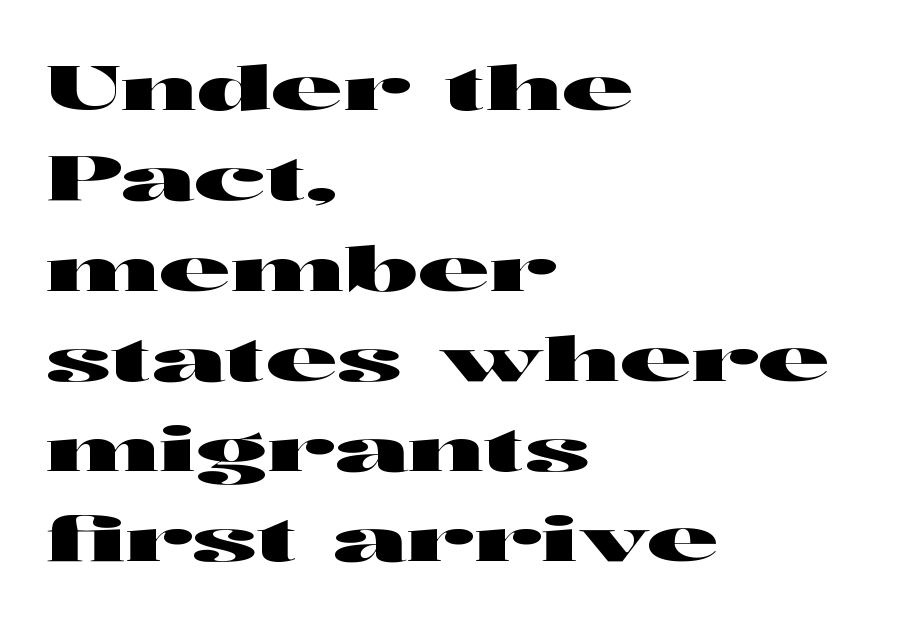
{"serif": "no", "italic": "no", "width": "wide", "stroke_contrast": "high", "x_height": "medium", "monospaced": "no", "underline": "no", "align": "left", "line_spacing": "normal", "line_spacing_ratio": 1.48, "letter_spacing": "normal", "letter_spacing_em": 0.0, "glyph_px": 61}
